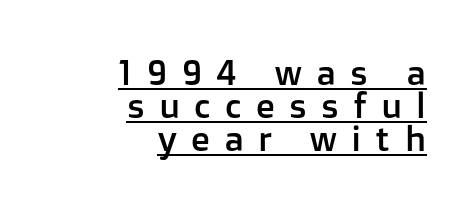
The image shows 35 px sans-serif type, upright; set right-aligned, tight line spacing (0.95x), unusually wide letter spacing (+0.41 em), underlined; low stroke contrast and a medium x-height.
